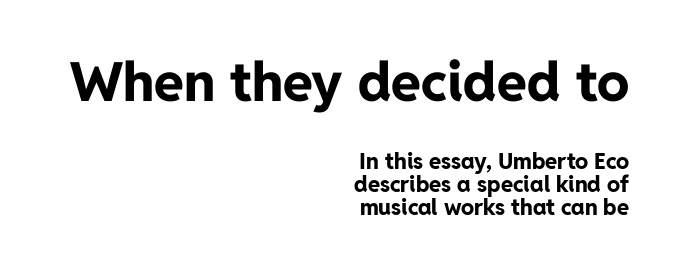
The letters carry no serifs — their stems end cleanly without finishing strokes. Which margin do the lines hug? The right one — the left edge is uneven. Varying glyph widths throughout — classic text-font behaviour. Each new line begins almost immediately beneath the previous one. The foot of each line stays bare and open.
